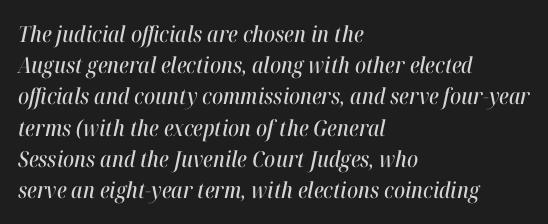
The image shows 22 px text type, italic (leaning right); set left-aligned, normal line spacing (1.42x), normal letter spacing, not underlined.
